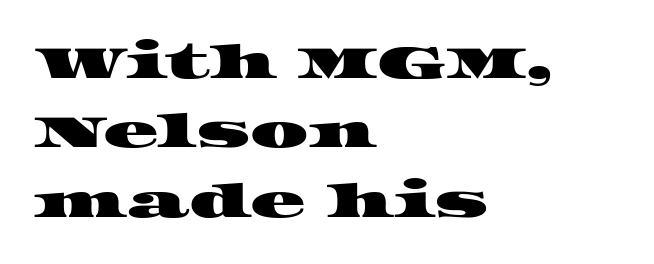
Unmarked baselines from the first word to the last. The paragraph shown leans on its left margin. The rendering uses natural spacing where letterforms have individual widths. Typographically, this falls in the serif category. This rendering leaves character spacing at its baseline value.
